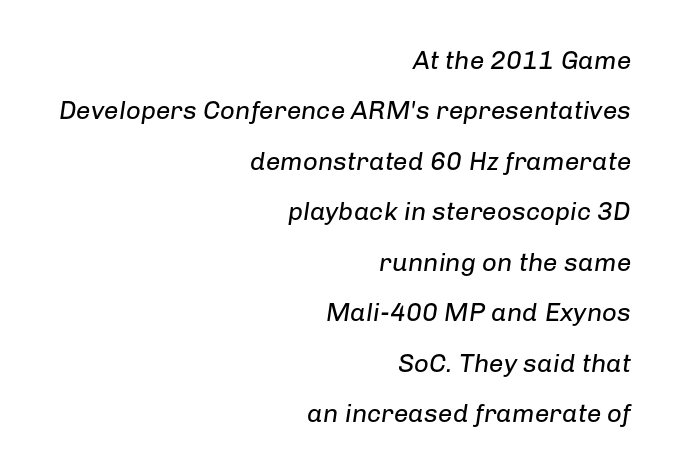
Q: Is the text bold? A: No.
Q: Is the text italic (slanted)? A: Yes, it leans right by about 8 degrees.
Q: Is the text underlined? A: No.
Q: How is the paragraph aligned? A: Right-aligned.
Q: Is the spacing between letters normal or unusually wide? A: Normal.
Q: Is the spacing between lines tight, normal or loose? A: Loose.
